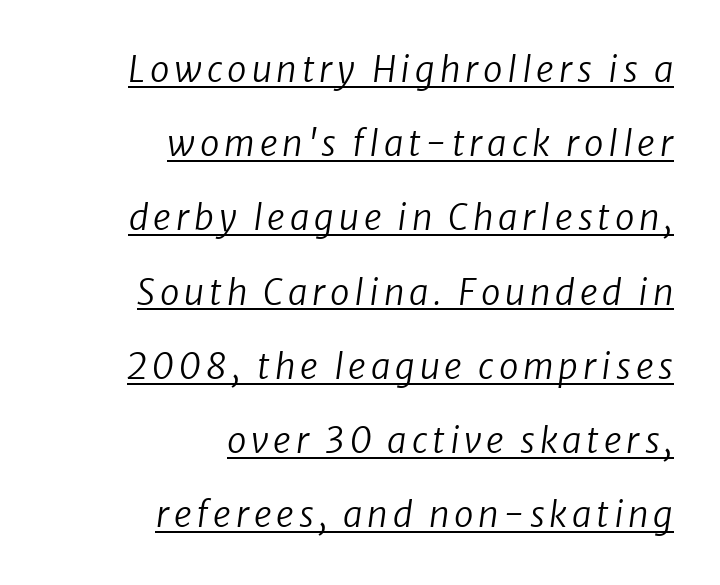
Q: Is the text bold? A: No.
Q: Is the typeface a serif or a sans-serif typeface? A: Sans-serif.
Q: Is the text underlined? A: Yes.
Q: How is the paragraph aligned? A: Right-aligned.
Q: Is the spacing between lines tight, normal or loose? A: Loose.
Q: Width (condensed, normal, or wide)? A: Normal.
Q: Stroke contrast? A: Low.
Q: x-height? A: Medium.
Q: Monospaced? A: No.
